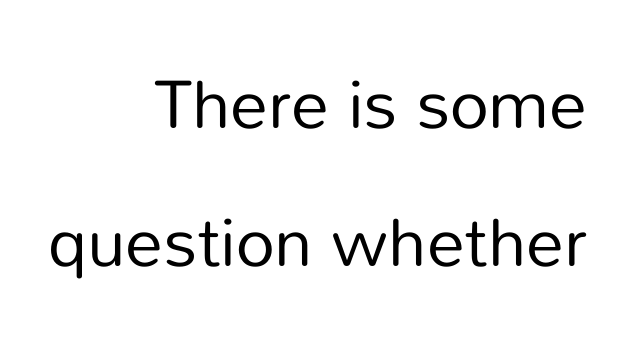
{"serif": "no", "italic": "no", "bold": "no", "weight": "regular", "width": "normal", "stroke_contrast": "low", "x_height": "medium", "monospaced": "no", "underline": "no", "align": "right", "line_spacing": "loose", "line_spacing_ratio": 2.03, "letter_spacing": "normal", "letter_spacing_em": 0.0, "glyph_px": 68}
